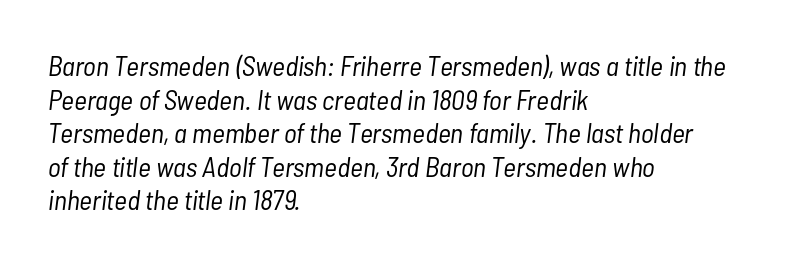
{"italic": "yes", "lean": "right", "slant_degrees": 7, "bold": "no", "weight": "light", "width": "condensed", "stroke_contrast": "low", "x_height": "medium", "monospaced": "no", "underline": "no", "align": "left", "line_spacing_ratio": 1.2, "letter_spacing": "normal", "letter_spacing_em": 0.0, "glyph_px": 28}
